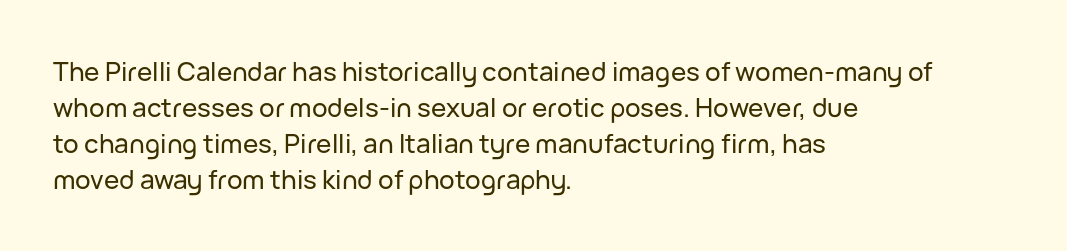
Q: Is the text italic (slanted)? A: No, it is upright.
Q: Is the text underlined? A: No.
Q: How is the paragraph aligned? A: Left-aligned.
Q: Is the spacing between letters normal or unusually wide? A: Normal.
Q: Is the spacing between lines tight, normal or loose? A: Normal.
